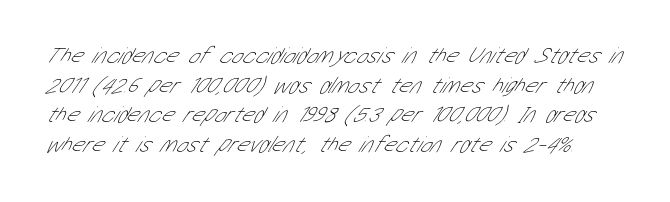
The font sits on the lighter half of the weight spectrum, regular included. The baseline area is clear. Vertically, the passage feels balanced, rows spaced as you'd expect. In terms of letterspacing, this is plain default setting.
